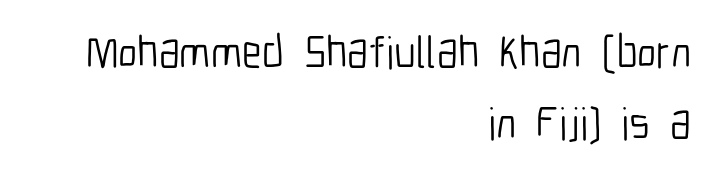
The image shows 45 px light, condensed sans-serif type, upright; set right-aligned, normal line spacing (1.57x), normal letter spacing, not underlined; low stroke contrast and a medium x-height.
